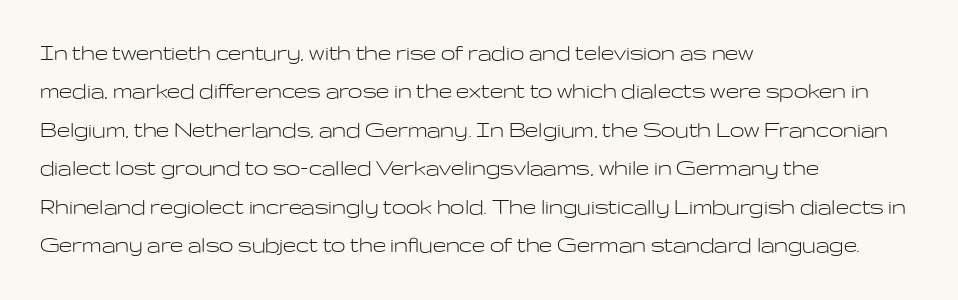
{"italic": "no", "bold": "no", "underline": "no", "align": "left", "line_spacing": "normal", "line_spacing_ratio": 1.48, "letter_spacing": "normal", "letter_spacing_em": 0.0, "glyph_px": 26}
